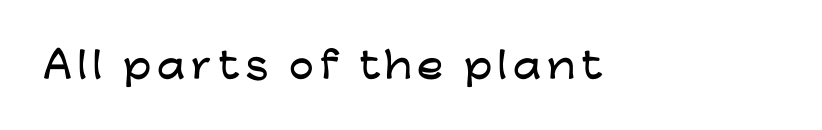
The image shows 35 px wide sans-serif type, upright; set not underlined; low stroke contrast and a medium x-height.
